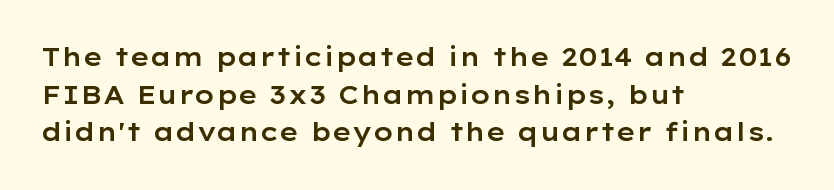
Descender tails drop into unmarked territory. If you drew a ruler down the left edge, every line would touch it. Nope, not italic — everything's standing straight. Successive baselines arrive at the customary interval. Tracking value appears to be zero — textbook default spacing.
